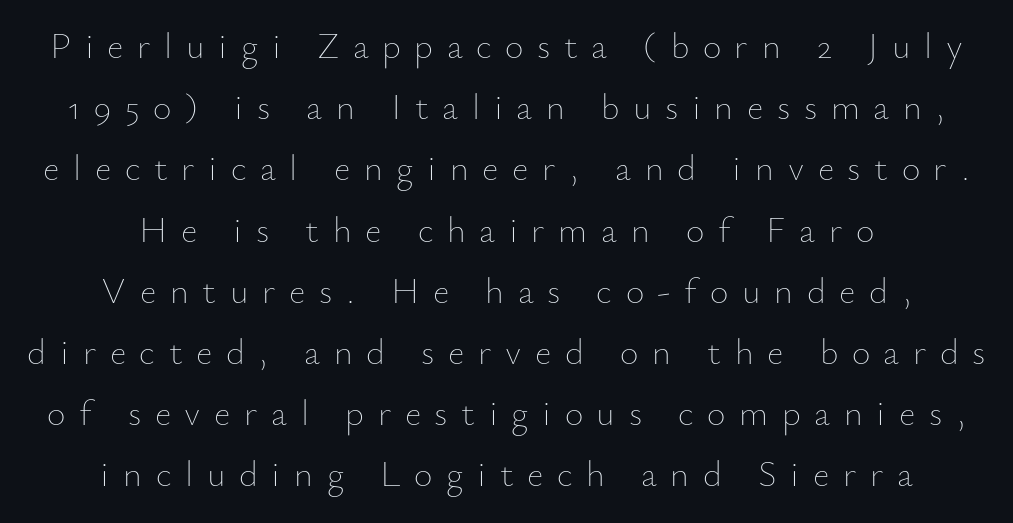
The image shows 36 px thin type, upright; set centered, normal line spacing (1.7x), unusually wide letter spacing (+0.38 em), not underlined; low stroke contrast and a small x-height.
